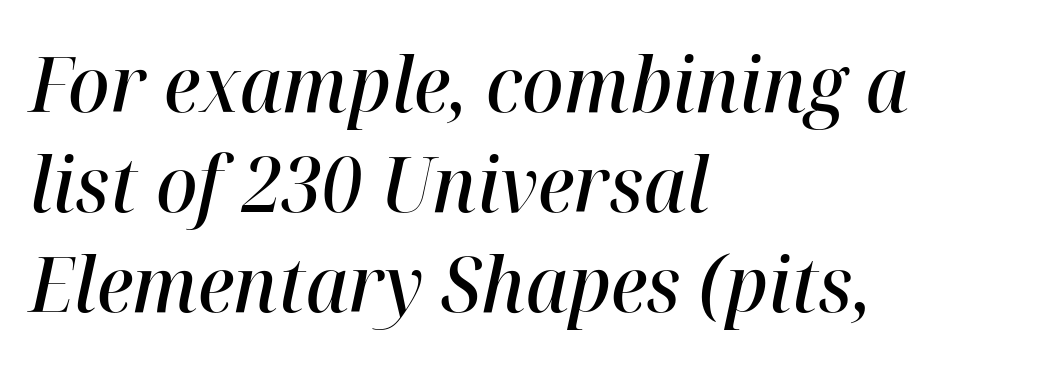
If you drew a ruler down the left edge, every line would touch it. These lines were composed using italics. The passage shown is typed in a proportional face where columns would drift. The space between consecutive lines is moderate. Letter spacing: default. Every letter is mildly thick-stroked: semibold rather than bold.
